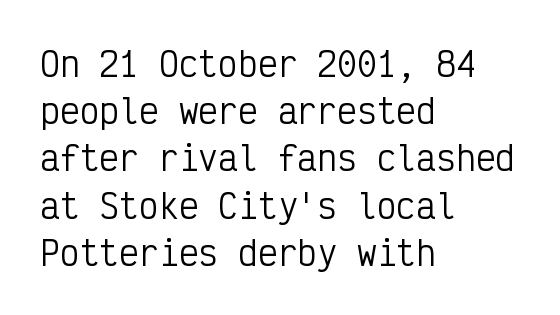
The image shows 33 px regular-weight, condensed sans-serif type, upright, monospaced; set left-aligned, normal line spacing (1.43x), normal letter spacing, not underlined; low stroke contrast and a medium x-height.
